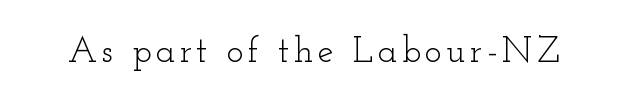
This rendering employs a face with finishing strokes, i.e., a serif. Think of a printed novel: that variable character pitch is what you see here. No word sits above an underline. A typesetter would mark this as roman, not italic.
